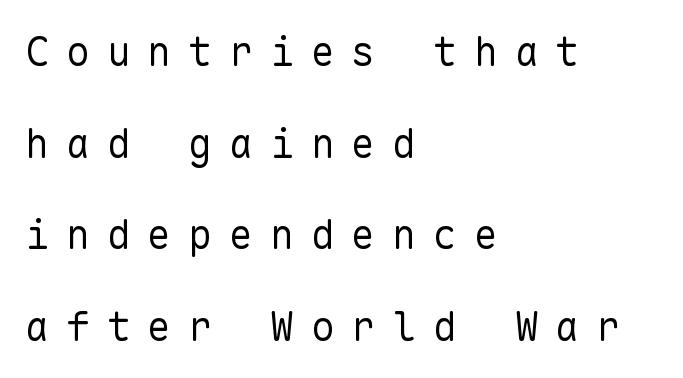
The leading is generous, giving the passage an open texture. Teacher's note: observe the even left margin — that is flush-left alignment. The rendering shows plain stroke endings on the letterforms — a sans-serif design. Weight class: somewhere from thin through regular. Characters follow at a spacing far wider than the type designer built in.
